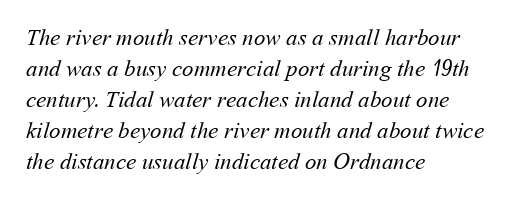
Q: Is the text bold? A: No.
Q: Is the text underlined? A: No.
Q: How is the paragraph aligned? A: Left-aligned.
Q: Is the spacing between letters normal or unusually wide? A: Normal.
Q: Is the spacing between lines tight, normal or loose? A: Normal.
